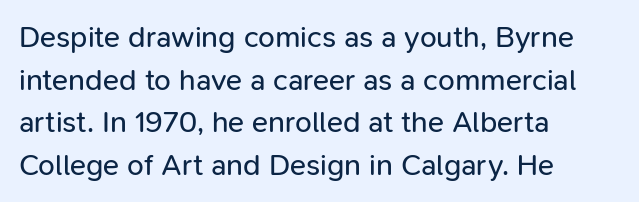
The specimen reads as upright at a glance. Inter-character spacing is left at the font's built-in metrics. The passage shown stacks its lines at a standard gap. The type family on display is of the sans-serif kind.
